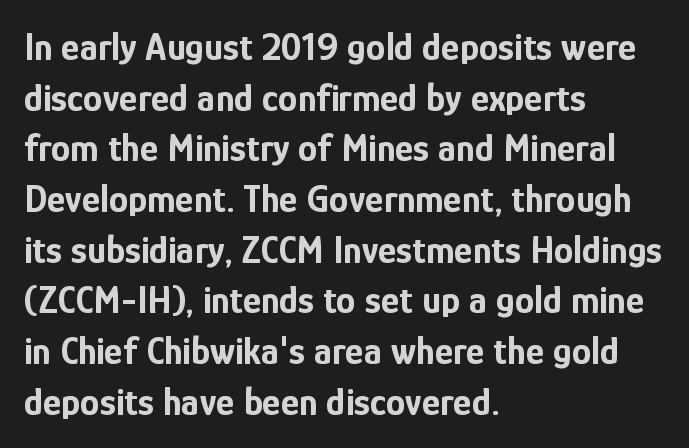
Strong, thick strokes mark this as bold type. Italic? Not at all — the glyphs are vertical. This rendering features lettering with no underline. Glyph-to-glyph distance matches everyday printed text.
